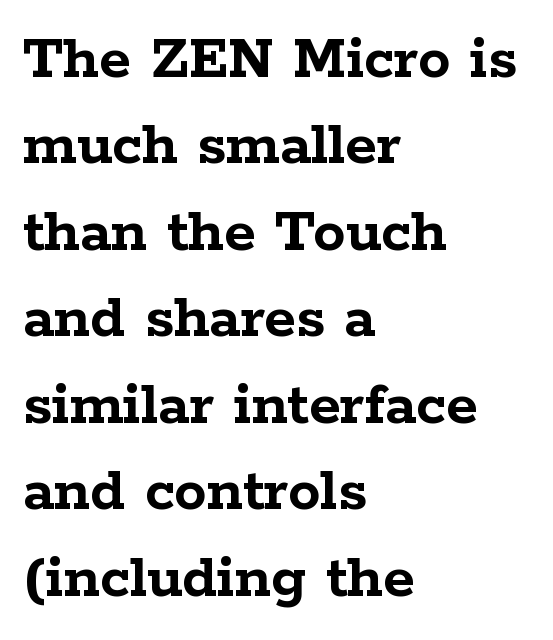
The image shows 65 px semibold, wide serif type, upright; set left-aligned, normal line spacing (1.33x), normal letter spacing, not underlined; low stroke contrast and a medium x-height.
